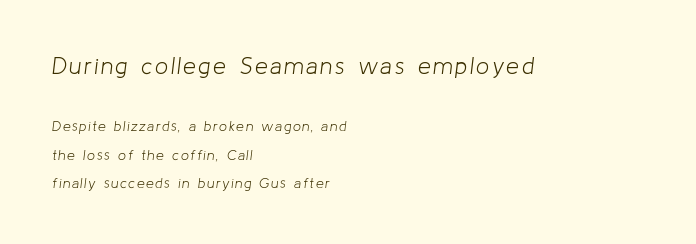
Beneath every word, the page is bare. The letters are slanted; this is an italic face. No chunkiness to these letters — they're not bold. The designer gave the opening block more size than the closing block.
